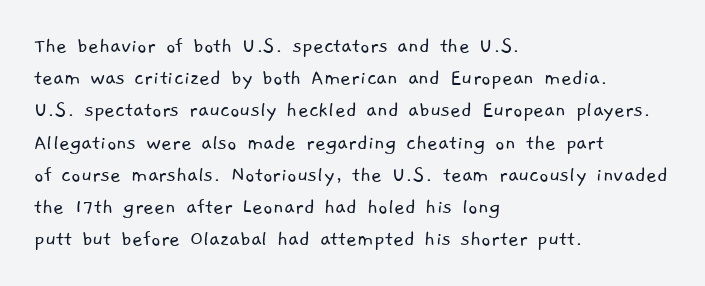
The line-height multiplier appears to be the usual default. The line texture is even and compact thanks to regular tracking. Compared with a typical body face, this is equally light or lighter still. The setting favours the left margin, as ordinary paragraphs usually do. The specimen omits any rule beneath the text block's lines.
